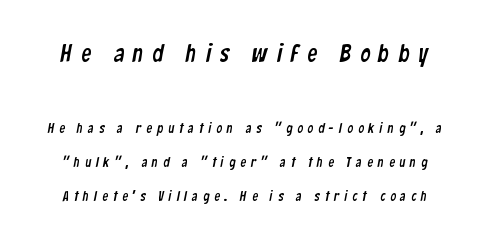
Q: Is the text underlined? A: No.
Q: Is the spacing between letters normal or unusually wide? A: Unusually wide.
Q: Is the spacing between lines tight, normal or loose? A: Loose.
Q: Which block of text is set in a larger size, the first (top) or the second (bottom)? A: The first (top) one.
